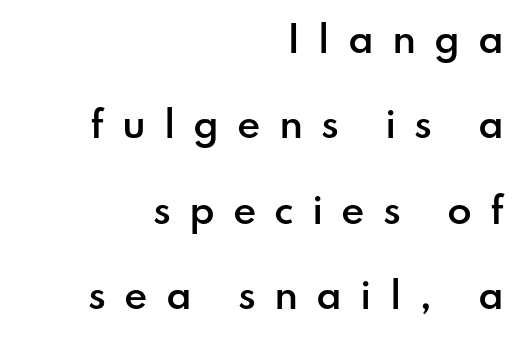
Q: Is the text bold? A: Semi-bold.
Q: Is the text italic (slanted)? A: No, it is upright.
Q: Is the typeface a serif or a sans-serif typeface? A: Sans-serif.
Q: Is the text underlined? A: No.
Q: How is the paragraph aligned? A: Right-aligned.
Q: Is the spacing between letters normal or unusually wide? A: Unusually wide.
Q: Is the spacing between lines tight, normal or loose? A: Loose.
Q: Width (condensed, normal, or wide)? A: Normal.
Q: Stroke contrast? A: Low.
Q: x-height? A: Small.
Q: Monospaced? A: No.
